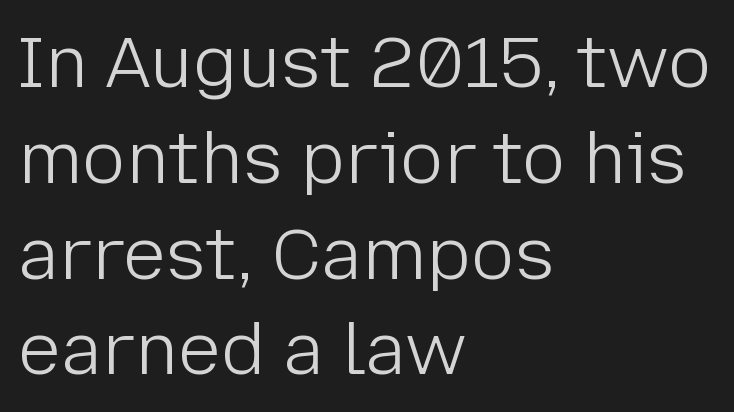
The image shows 72 px light sans-serif type, upright; set left-aligned, normal line spacing (1.33x), normal letter spacing, not underlined; low stroke contrast and a medium x-height.
